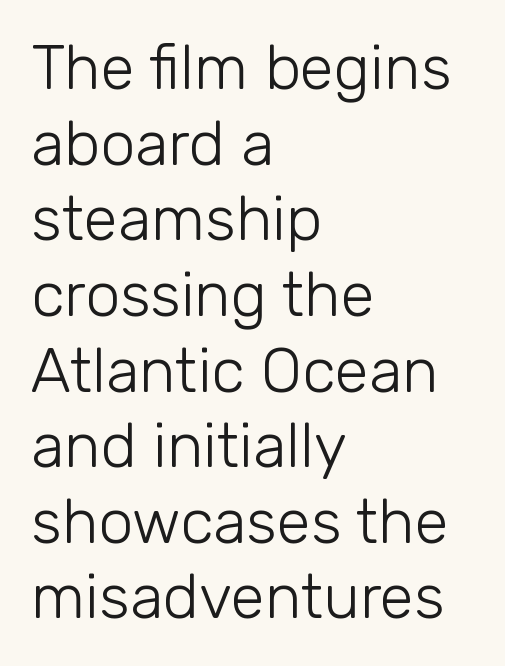
Q: Is the text bold? A: No.
Q: Is the text italic (slanted)? A: No, it is upright.
Q: Is the typeface a serif or a sans-serif typeface? A: Sans-serif.
Q: Is the text underlined? A: No.
Q: How is the paragraph aligned? A: Left-aligned.
Q: Is the spacing between letters normal or unusually wide? A: Normal.
Q: Width (condensed, normal, or wide)? A: Normal.
Q: Stroke contrast? A: Low.
Q: x-height? A: Medium.
Q: Monospaced? A: No.
